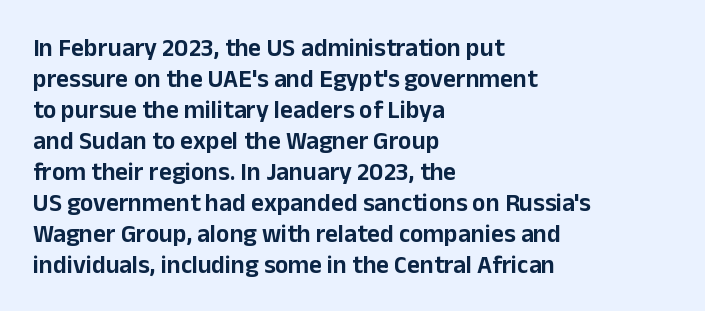
The image shows 25 px text type, upright; set left-aligned, line spacing 1.24x, normal letter spacing, not underlined.
